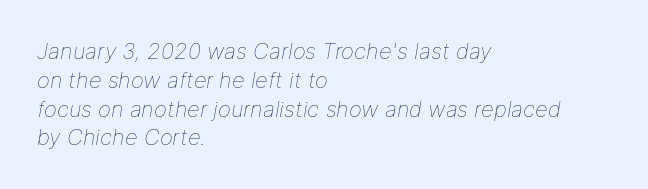
Q: Is the text bold? A: No.
Q: Is the text italic (slanted)? A: Yes, it leans right by about 9 degrees.
Q: Is the text underlined? A: No.
Q: How is the paragraph aligned? A: Left-aligned.
Q: Is the spacing between letters normal or unusually wide? A: Normal.
Q: Is the spacing between lines tight, normal or loose? A: Normal.
